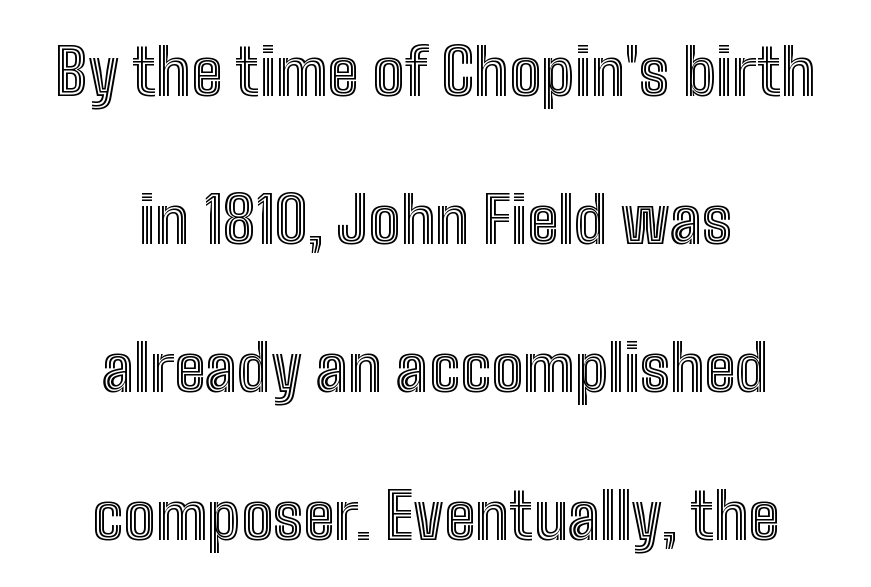
{"italic": "no", "width": "condensed", "x_height": "medium", "monospaced": "no", "underline": "no", "align": "center", "line_spacing": "loose", "line_spacing_ratio": 2.31, "letter_spacing": "normal", "letter_spacing_em": 0.0, "glyph_px": 64}
